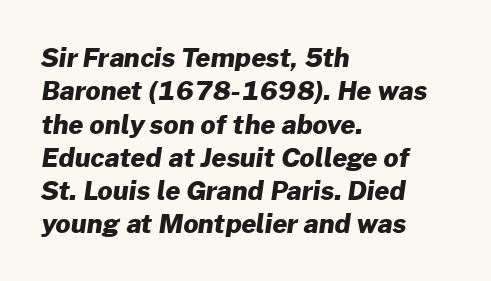
{"bold": "yes", "underline": "no", "align": "left", "line_spacing": "normal", "line_spacing_ratio": 1.28, "letter_spacing": "normal", "letter_spacing_em": 0.0, "glyph_px": 26}
